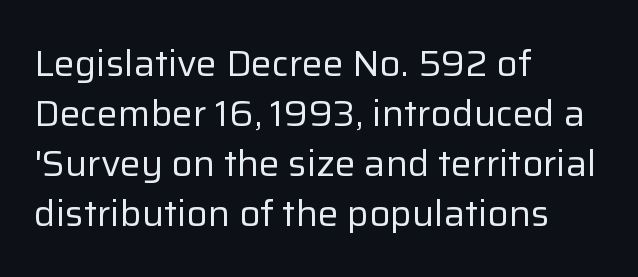
Q: Is the text bold? A: No.
Q: Is the text italic (slanted)? A: No, it is upright.
Q: Is the typeface a serif or a sans-serif typeface? A: Sans-serif.
Q: Is the text underlined? A: No.
Q: How is the paragraph aligned? A: Left-aligned.
Q: Is the spacing between letters normal or unusually wide? A: Normal.
Q: Is the spacing between lines tight, normal or loose? A: Normal.
Q: Width (condensed, normal, or wide)? A: Normal.
Q: Stroke contrast? A: Low.
Q: x-height? A: Medium.
Q: Monospaced? A: No.
